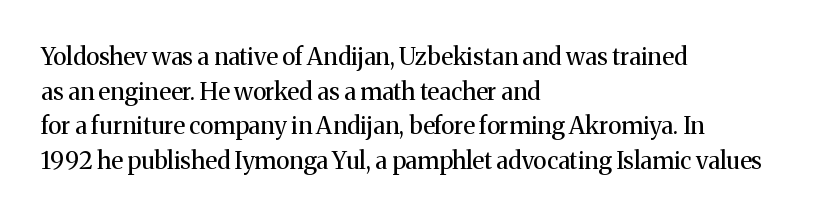
Q: Is the text bold? A: No.
Q: Is the text italic (slanted)? A: No, it is upright.
Q: Is the text underlined? A: No.
Q: How is the paragraph aligned? A: Left-aligned.
Q: Is the spacing between letters normal or unusually wide? A: Normal.
Q: Is the spacing between lines tight, normal or loose? A: Normal.
